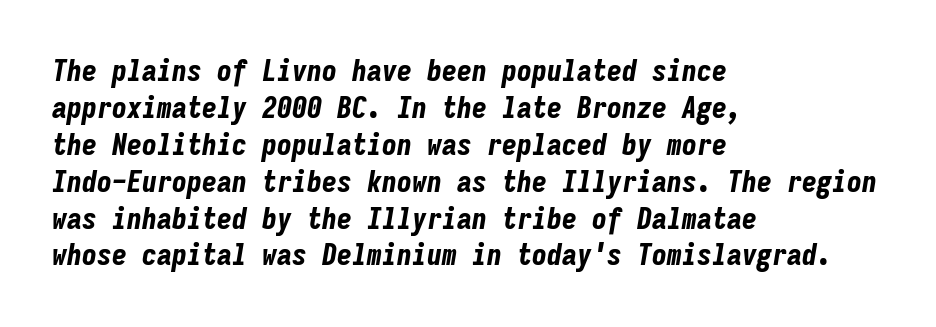
Q: Is the text bold? A: Yes.
Q: Is the text italic (slanted)? A: Yes, it leans right by about 9 degrees.
Q: Is the text underlined? A: No.
Q: How is the paragraph aligned? A: Left-aligned.
Q: Is the spacing between letters normal or unusually wide? A: Normal.
Q: Width (condensed, normal, or wide)? A: Condensed.
Q: Stroke contrast? A: Low.
Q: x-height? A: Medium.
Q: Monospaced? A: Yes.
